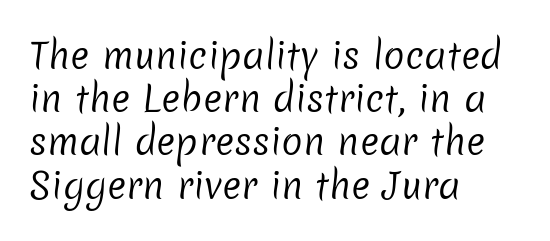
Default kerning and tracking; the words read as compact shapes. Short and long lines alike share a common starting point at left. Do the characters align in a grid? No, the font is proportional. The passage shown is not bold in any degree. Are there feet on the stems? There aren't — it's a sans. The foot of each line stays bare and open.
